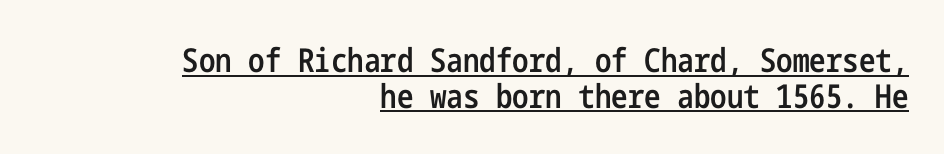
Q: Is the text bold? A: Semi-bold.
Q: Is the text italic (slanted)? A: No, it is upright.
Q: Is the typeface a serif or a sans-serif typeface? A: Sans-serif.
Q: Is the text underlined? A: Yes.
Q: How is the paragraph aligned? A: Right-aligned.
Q: Is the spacing between letters normal or unusually wide? A: Normal.
Q: Is the spacing between lines tight, normal or loose? A: Tight.
Q: Width (condensed, normal, or wide)? A: Condensed.
Q: Stroke contrast? A: Low.
Q: x-height? A: Medium.
